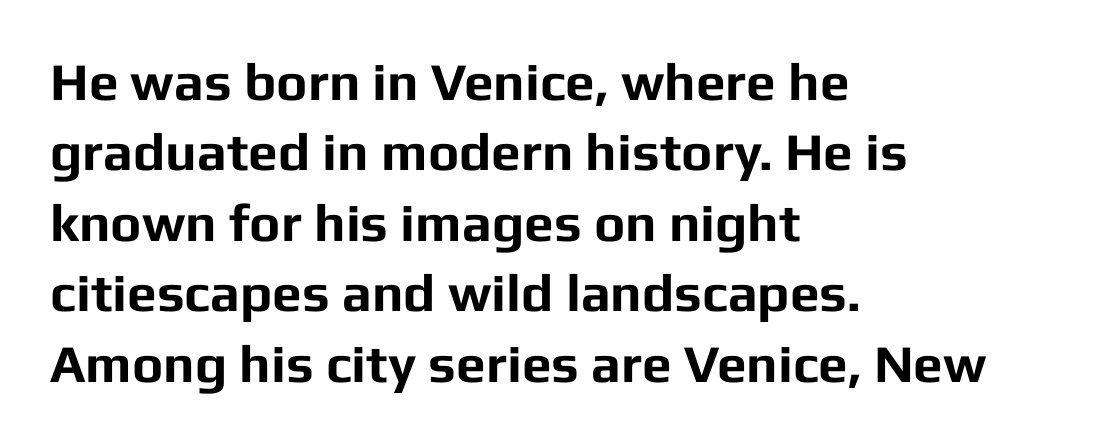
{"serif": "no", "italic": "no", "bold": "yes", "weight": "bold", "width": "normal", "stroke_contrast": "low", "x_height": "medium", "monospaced": "no", "underline": "no", "align": "left", "line_spacing": "normal", "line_spacing_ratio": 1.33, "letter_spacing": "normal", "letter_spacing_em": 0.0, "glyph_px": 53}
